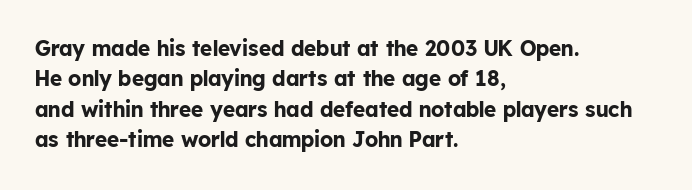
Q: Is the text bold? A: Yes.
Q: Is the text italic (slanted)? A: No, it is upright.
Q: Is the text underlined? A: No.
Q: How is the paragraph aligned? A: Left-aligned.
Q: Is the spacing between letters normal or unusually wide? A: Normal.
Q: Is the spacing between lines tight, normal or loose? A: Normal.
